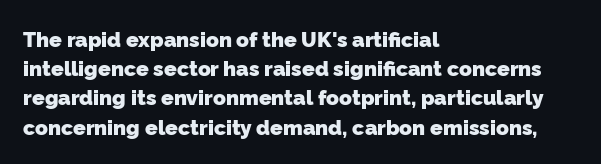
{"bold": "yes", "underline": "no", "align": "left", "line_spacing": "normal", "line_spacing_ratio": 1.39, "letter_spacing": "normal", "letter_spacing_em": 0.0, "glyph_px": 21}
